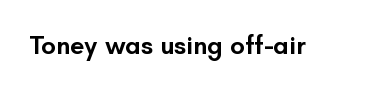
Ascenders rise straight up at ninety degrees. The typesetting leans somewhat heavy: a semibold. Observe the ordinary spacing: letters are neighbours, not strangers. Only glyphs here, with clear space below each row.
